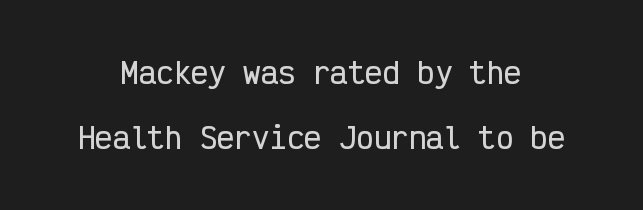
Q: Is the text italic (slanted)? A: No, it is upright.
Q: Is the typeface a serif or a sans-serif typeface? A: Sans-serif.
Q: Is the text underlined? A: No.
Q: How is the paragraph aligned? A: Centered.
Q: Is the spacing between letters normal or unusually wide? A: Normal.
Q: Is the spacing between lines tight, normal or loose? A: Loose.
Q: Width (condensed, normal, or wide)? A: Condensed.
Q: Stroke contrast? A: Low.
Q: x-height? A: Medium.
Q: Monospaced? A: Yes.
